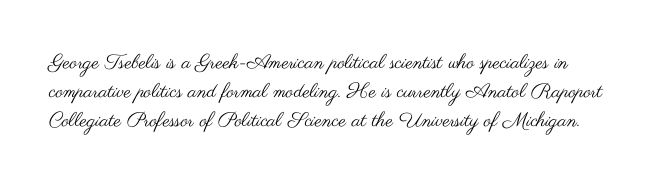
Bare-footed words on every line. Ink coverage per letter is moderate at most. A typesetter would call this zero additional tracking. Compared with typical paragraphs, the rows here are spaced about the same.
